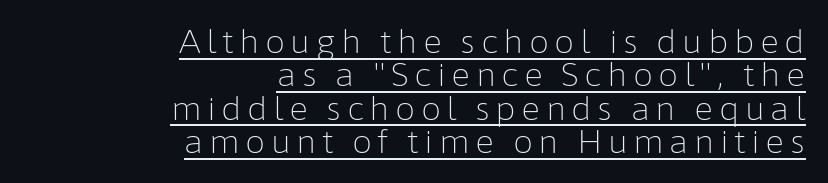
The image shows 32 px light sans-serif type, upright; set right-aligned, tight line spacing (1.04x), underlined; low stroke contrast and a medium x-height.
